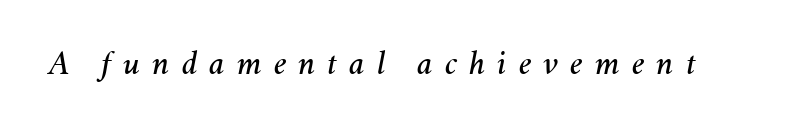
{"italic": "yes", "lean": "right", "slant_degrees": 11, "width": "normal", "stroke_contrast": "medium", "x_height": "medium", "monospaced": "no", "underline": "no", "letter_spacing": "wide", "letter_spacing_em": 0.35, "glyph_px": 34}
